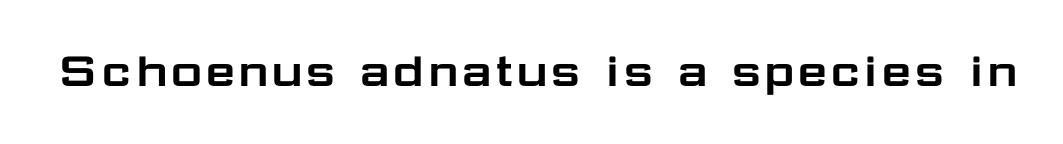
Q: Is the text italic (slanted)? A: No, it is upright.
Q: Is the typeface a serif or a sans-serif typeface? A: Sans-serif.
Q: Is the text underlined? A: No.
Q: Is the spacing between letters normal or unusually wide? A: Normal.
Q: Width (condensed, normal, or wide)? A: Wide.
Q: Stroke contrast? A: Low.
Q: x-height? A: Medium.
Q: Monospaced? A: No.
